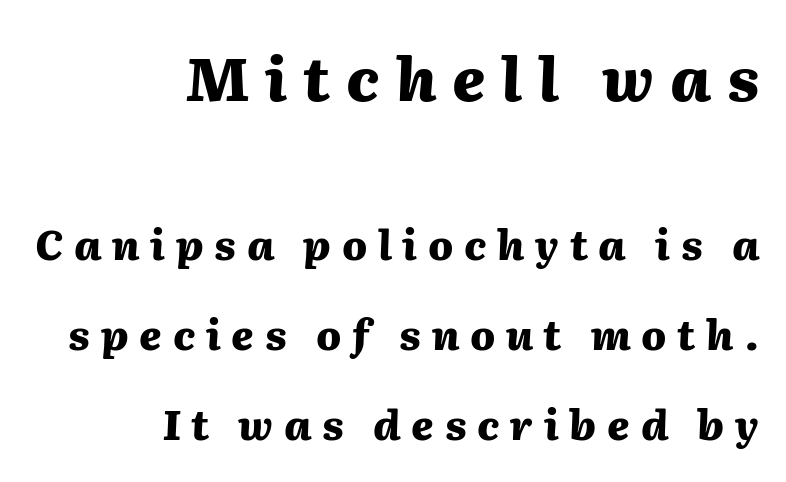
Short note: letters widely spaced. A great deal of white space separates one row of letters from the next. In terms of posture, this sample is oblique. The paragraph has a hard right edge and a soft left edge. Glance below the letters and you will spot only blank space.
